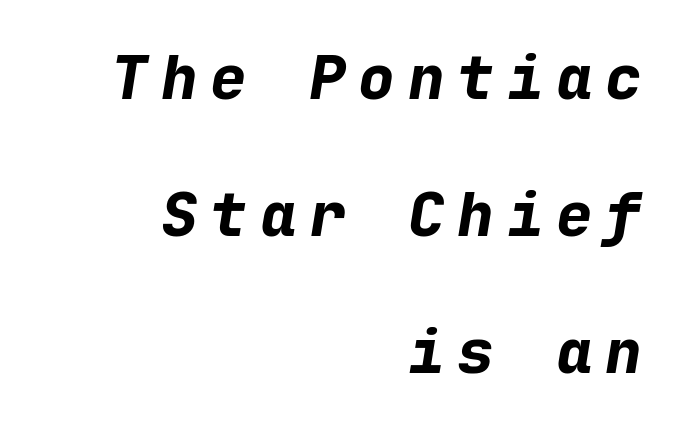
Q: Is the text bold? A: Yes.
Q: Is the text italic (slanted)? A: Yes, it leans right by about 9 degrees.
Q: Is the text underlined? A: No.
Q: How is the paragraph aligned? A: Right-aligned.
Q: Is the spacing between letters normal or unusually wide? A: Unusually wide.
Q: Is the spacing between lines tight, normal or loose? A: Loose.
Q: Width (condensed, normal, or wide)? A: Normal.
Q: Stroke contrast? A: Low.
Q: x-height? A: Medium.
Q: Monospaced? A: Yes.
